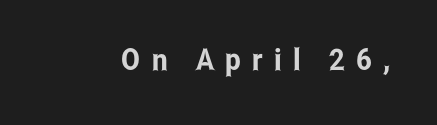
{"serif": "no", "italic": "no", "width": "condensed", "stroke_contrast": "low", "x_height": "medium", "monospaced": "no", "underline": "no", "letter_spacing": "wide", "letter_spacing_em": 0.37, "glyph_px": 30}
